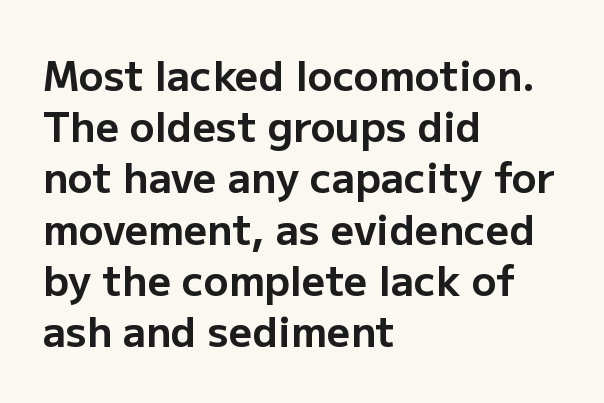
{"serif": "no", "italic": "no", "bold": "yes", "weight": "bold", "width": "normal", "stroke_contrast": "low", "x_height": "medium", "monospaced": "no", "underline": "no", "align": "left", "line_spacing": "normal", "line_spacing_ratio": 1.25, "letter_spacing": "normal", "letter_spacing_em": 0.0, "glyph_px": 41}
